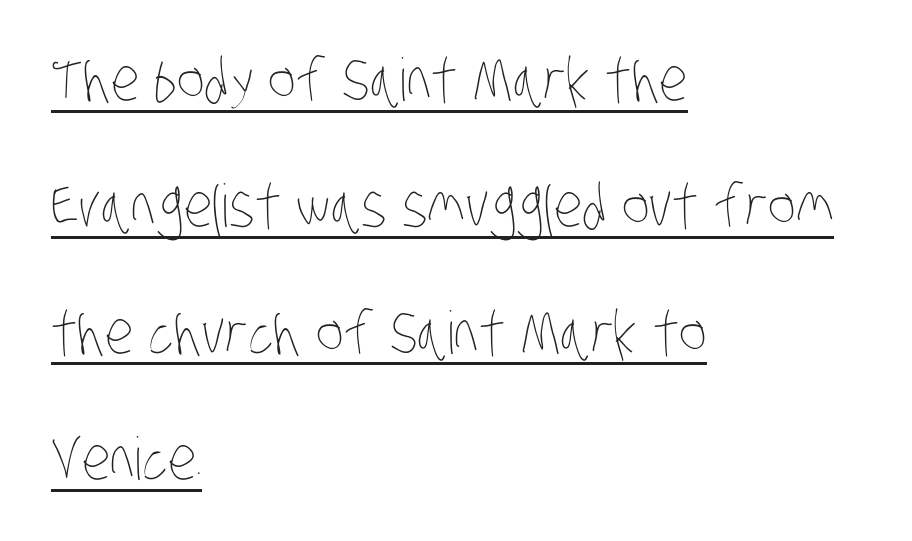
Honestly, the rows look like they've been pulled way apart. Each line starts at the same left margin while the right side varies. This is underlined copy, the kind a proofreader might mark for attention. Proportional: the letters do not fall into vertical columns.
